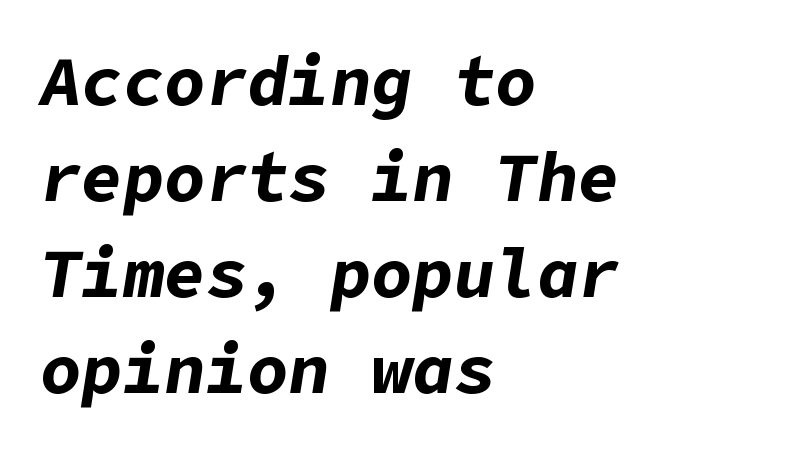
The image shows 69 px bold type, italic (leaning right); set left-aligned, normal line spacing (1.39x), normal letter spacing, not underlined; low stroke contrast and a medium x-height.
